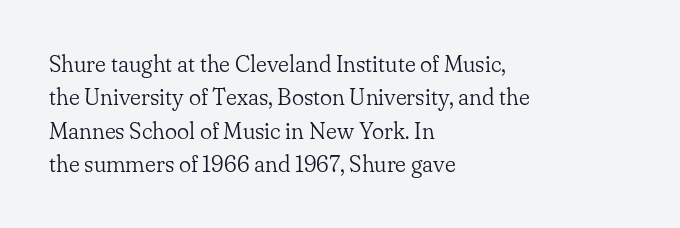
The image shows 23 px text type, upright; set left-aligned, normal line spacing (1.45x), normal letter spacing, not underlined.
